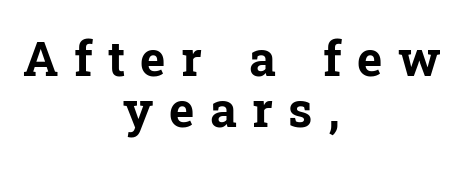
{"serif": "yes", "italic": "no", "bold": "yes", "weight": "bold", "width": "normal", "stroke_contrast": "low", "x_height": "medium", "monospaced": "no", "underline": "no", "align": "center", "line_spacing": "tight", "line_spacing_ratio": 1.06, "letter_spacing": "wide", "letter_spacing_em": 0.32, "glyph_px": 48}
